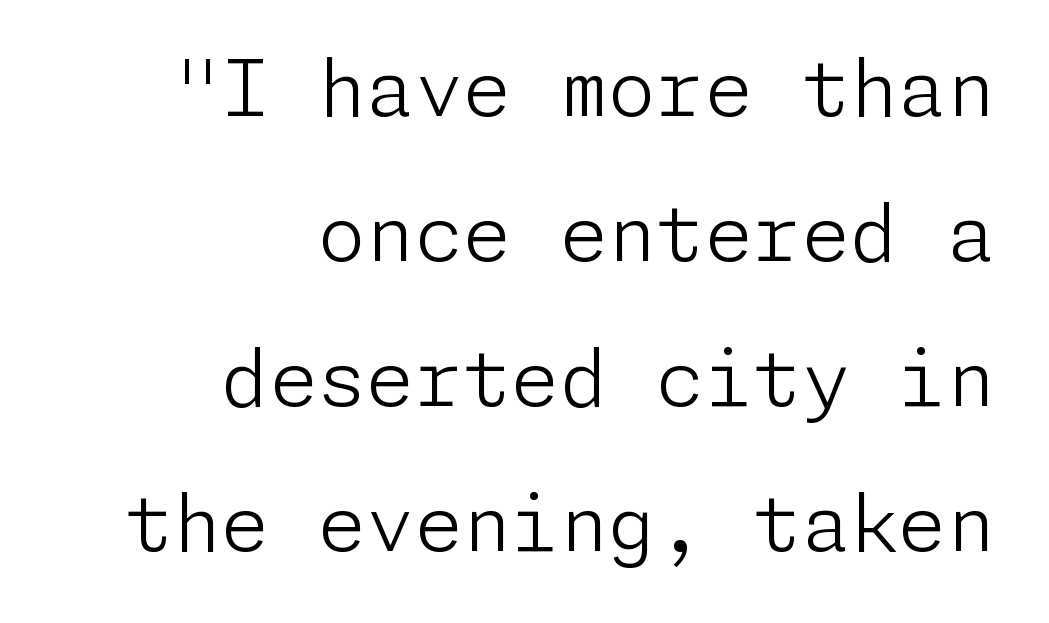
Does extra space separate the letters? No, they use regular spacing. Does the lettering tilt? It doesn't — this is upright. Words float on clear page, feet unadorned. Teacher's note: observe the even right margin — that is flush-right alignment. This sample uses a sans-serif face. These glyphs show unthickened strokes, regular width or finer.
